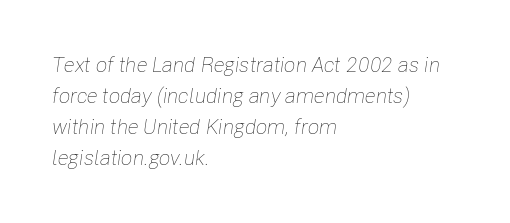
Is the type heavy? It reads as light-to-regular instead. No extra tracking has been applied to these lines. Bare-footed words on every line. Vertically, the passage feels balanced, rows spaced as you'd expect. Would a proofreader flag this as italicized? Yes.
